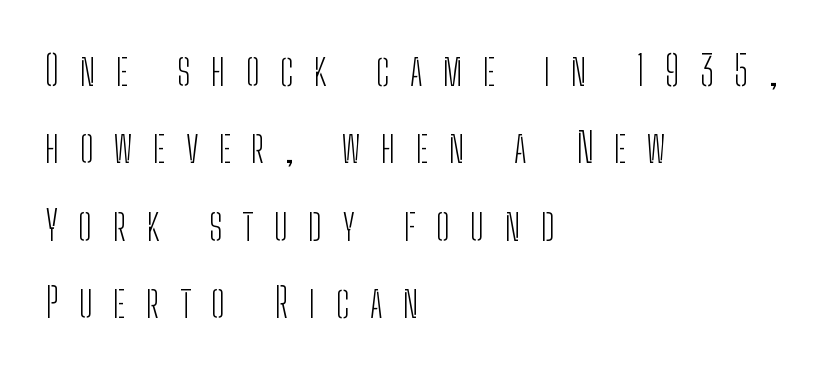
Q: Is the text bold? A: No.
Q: Is the text italic (slanted)? A: No, it is upright.
Q: Is the typeface a serif or a sans-serif typeface? A: Sans-serif.
Q: Is the text underlined? A: No.
Q: How is the paragraph aligned? A: Left-aligned.
Q: Is the spacing between letters normal or unusually wide? A: Unusually wide.
Q: Width (condensed, normal, or wide)? A: Condensed.
Q: Stroke contrast? A: Low.
Q: x-height? A: Medium.
Q: Monospaced? A: No.
